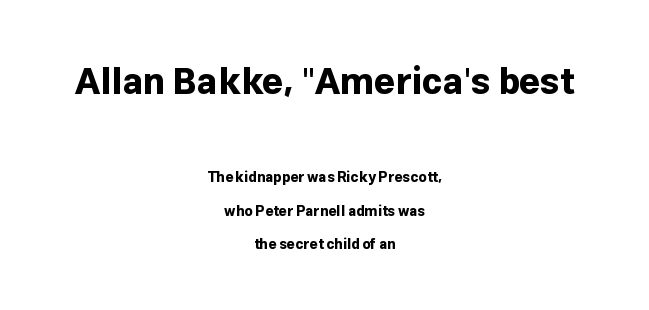
The image shows 36 px bold sans-serif type, upright; set centered, loose line spacing (2.38x), normal letter spacing, not underlined; the first (top) block is 2.57x larger; low stroke contrast and a medium x-height.
